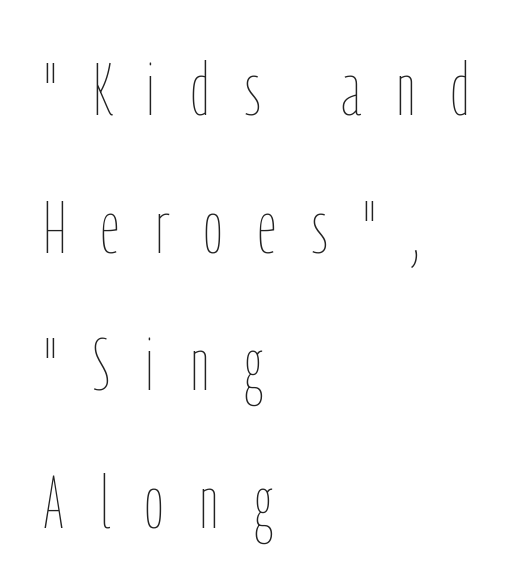
Q: Is the text bold? A: No.
Q: Is the text italic (slanted)? A: No, it is upright.
Q: Is the text underlined? A: No.
Q: How is the paragraph aligned? A: Left-aligned.
Q: Is the spacing between letters normal or unusually wide? A: Unusually wide.
Q: Width (condensed, normal, or wide)? A: Condensed.
Q: Stroke contrast? A: Low.
Q: x-height? A: Medium.
Q: Monospaced? A: No.
